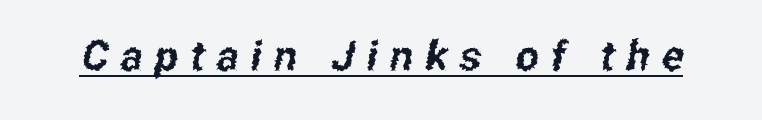
The image shows 41 px condensed sans-serif type; set unusually wide letter spacing (+0.3 em), underlined; low stroke contrast and a medium x-height.
